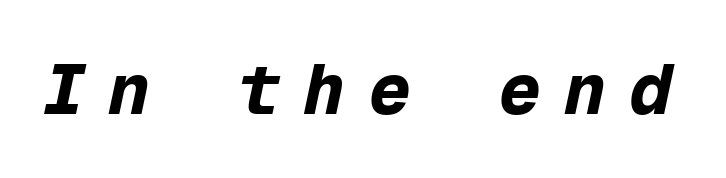
The image shows 70 px bold type, italic (leaning right), monospaced; set unusually wide letter spacing (+0.33 em), not underlined; low stroke contrast and a medium x-height.
